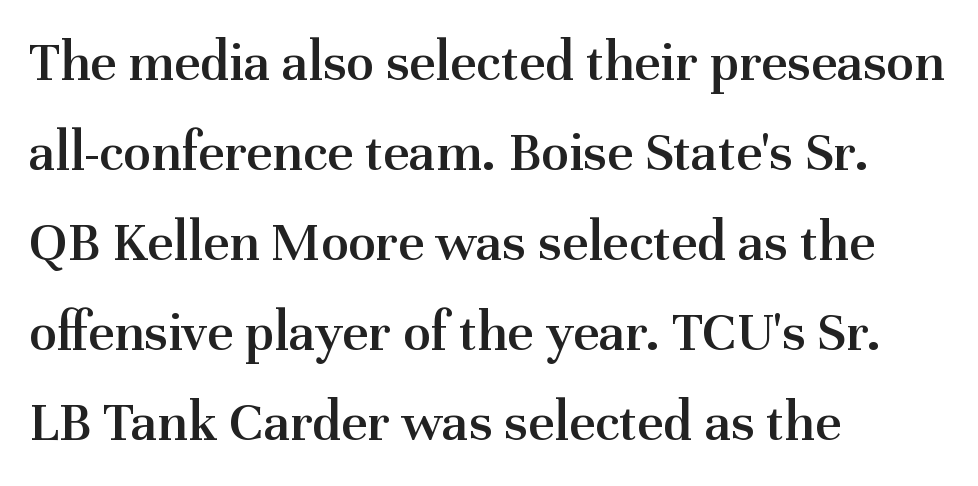
Q: Is the text bold? A: Semi-bold.
Q: Is the text italic (slanted)? A: No, it is upright.
Q: Is the typeface a serif or a sans-serif typeface? A: Serif.
Q: Is the text underlined? A: No.
Q: How is the paragraph aligned? A: Left-aligned.
Q: Is the spacing between letters normal or unusually wide? A: Normal.
Q: Is the spacing between lines tight, normal or loose? A: Normal.
Q: Width (condensed, normal, or wide)? A: Normal.
Q: Stroke contrast? A: Medium.
Q: x-height? A: Medium.
Q: Monospaced? A: No.
